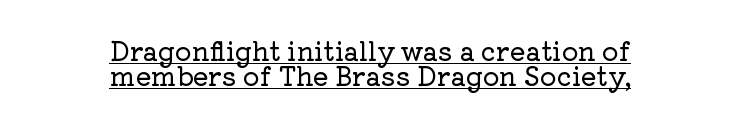
Line spacing here is tight. This rendering features underlined lettering. Horizontally, the lines are justified to the midpoint only. Posture: vertical.
